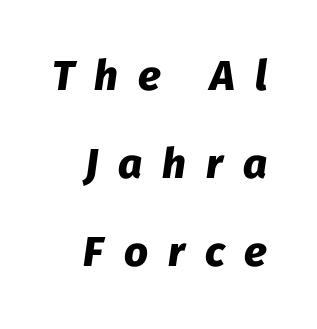
Rule under the text: the space is simply empty. Each new line begins a long way beneath the previous one. The tracking reads as deliberately expanded to a designer's eye. If you drew a line through each stem, it would be angled. Character widths vary here, with narrow letters taking less room than wide ones. Strong, thick strokes mark this as bold type.
